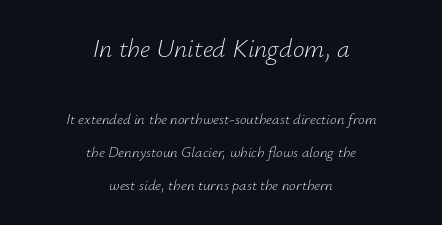
{"italic": "yes", "lean": "right", "slant_degrees": 12, "bold": "no", "underline": "no", "align": "center", "line_spacing": "loose", "line_spacing_ratio": 2.22, "letter_spacing": "normal", "letter_spacing_em": 0.0, "larger_block": "first", "size_ratio": 1.73, "glyph_px": 26}
